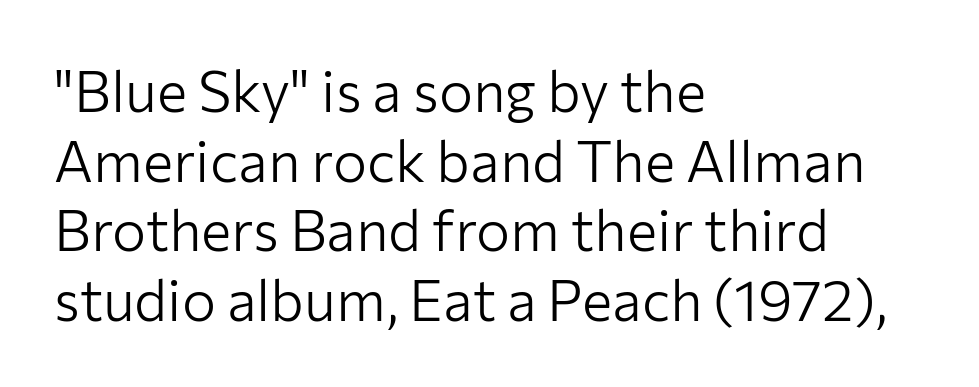
Unlike italic type, these characters show no tilt at all. The passage shown is typeset with a sans-serif family. In terms of letterspacing, this is plain default setting. Character widths vary here, with narrow letters taking less room than wide ones.
